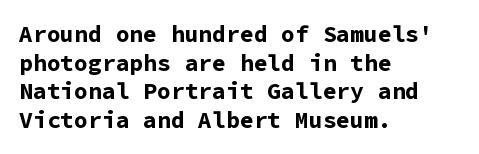
Every character sits straight up, as roman type does. Stroke thickness is high; the sample reads as a true bold. Inter-character spacing is left at the font's built-in metrics. Casual observation: everything's shoved over to the left. The specimen omits any rule beneath the text block's lines.
